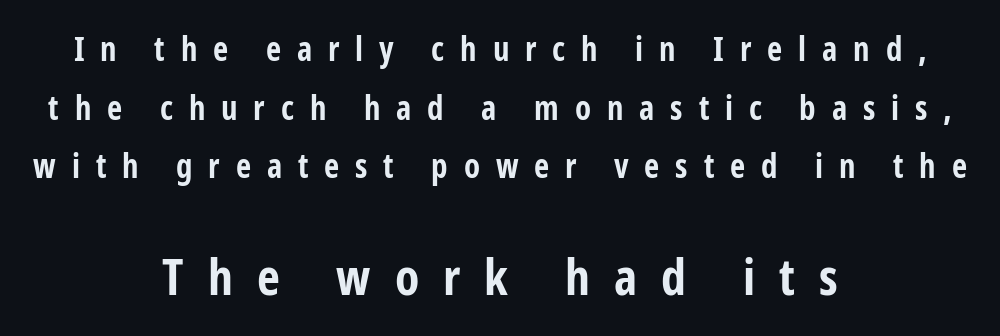
The image shows 50 px bold, condensed sans-serif type, upright; set centered, line spacing 1.78x, unusually wide letter spacing (+0.48 em), not underlined; the second (bottom) block is 1.52x larger; low stroke contrast and a medium x-height.
